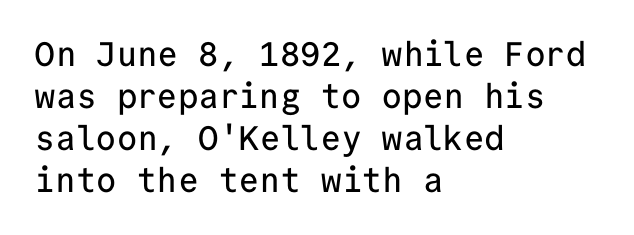
Descenders are the only things crossing below the line. Type style note: lacks serifs. Each letter, wide or thin by design, is forced into the same width here. The tracking reads as untouched default to a designer's eye. Posture: vertical.
